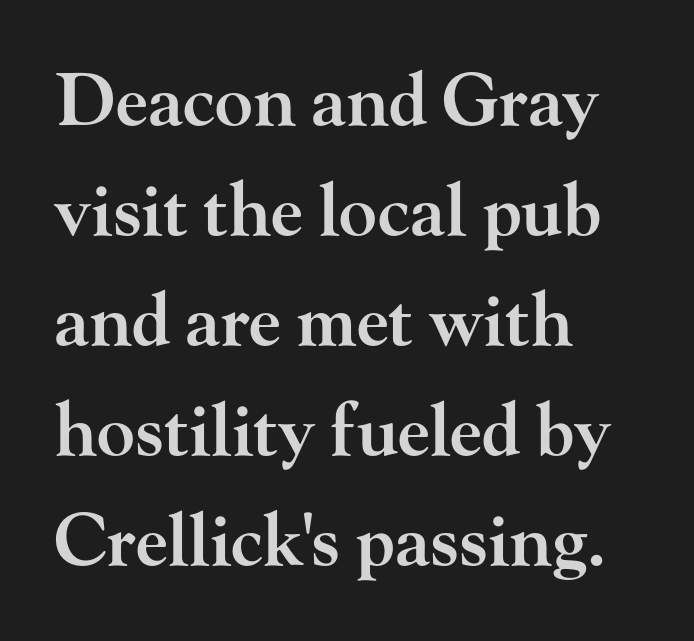
The image shows 71 px semibold, wide serif type, upright; set left-aligned, normal line spacing (1.55x), normal letter spacing, not underlined; high stroke contrast and a small x-height.
